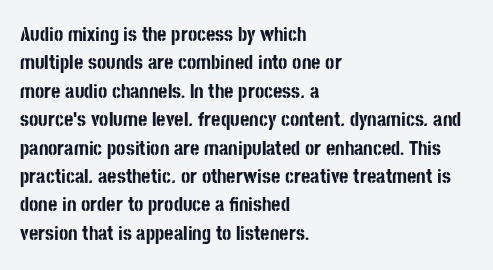
Q: Is the text bold? A: Yes.
Q: Is the text italic (slanted)? A: No, it is upright.
Q: Is the text underlined? A: No.
Q: How is the paragraph aligned? A: Left-aligned.
Q: Is the spacing between letters normal or unusually wide? A: Normal.
Q: Is the spacing between lines tight, normal or loose? A: Normal.
